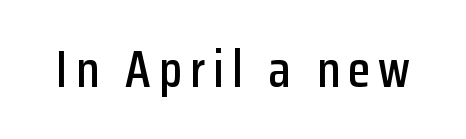
The image shows 51 px condensed sans-serif type, upright; set not underlined; low stroke contrast and a medium x-height.
